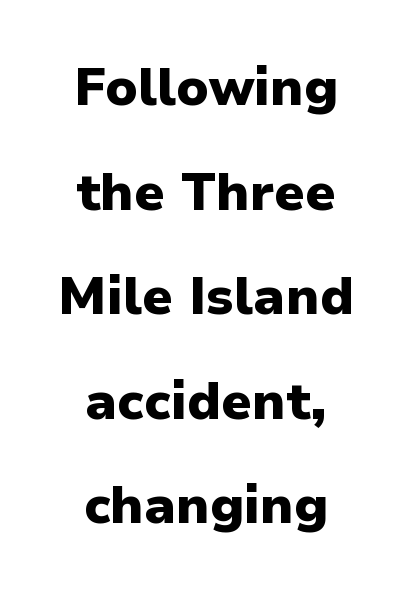
{"serif": "no", "italic": "no", "bold": "yes", "weight": "heavy", "width": "normal", "stroke_contrast": "low", "x_height": "medium", "monospaced": "no", "underline": "no", "align": "center", "line_spacing": "loose", "line_spacing_ratio": 2.01, "letter_spacing": "normal", "letter_spacing_em": 0.0, "glyph_px": 52}
